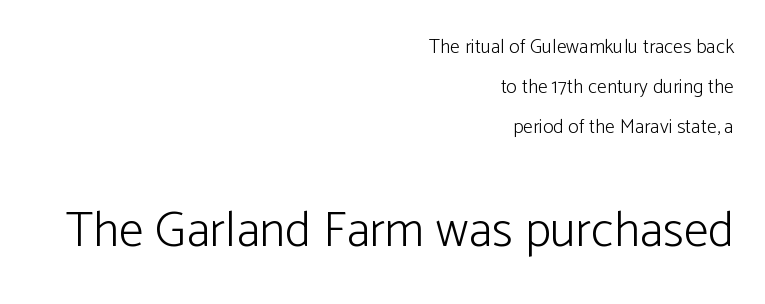
The area under the type is left untouched. In terms of letterform style, serifs are entirely absent. The rendering uses natural spacing where letterforms have individual widths. Compared with typical body copy, the letter spacing here is the same.
